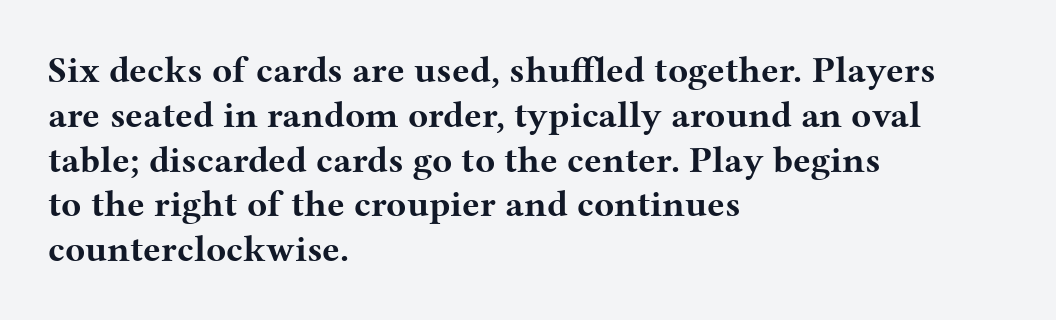
{"serif": "yes", "italic": "no", "bold": "yes", "weight": "bold", "width": "wide", "stroke_contrast": "medium", "x_height": "medium", "monospaced": "no", "underline": "no", "align": "left", "line_spacing_ratio": 1.21, "letter_spacing": "normal", "letter_spacing_em": 0.0, "glyph_px": 37}
